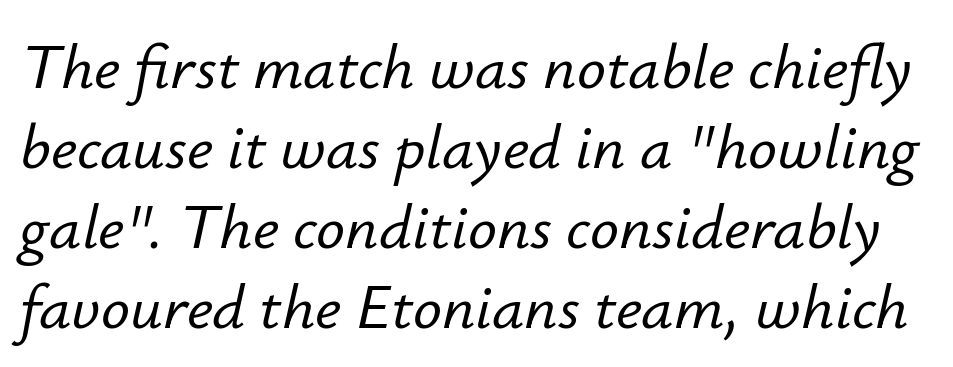
Q: Is the text italic (slanted)? A: Yes, it leans right by about 12 degrees.
Q: Is the text underlined? A: No.
Q: Is the spacing between letters normal or unusually wide? A: Normal.
Q: Is the spacing between lines tight, normal or loose? A: Normal.
Q: Width (condensed, normal, or wide)? A: Normal.
Q: Stroke contrast? A: Low.
Q: x-height? A: Small.
Q: Monospaced? A: No.
